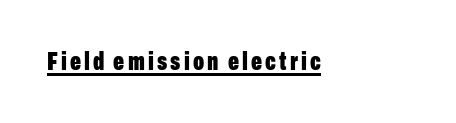
{"italic": "no", "bold": "yes", "underline": "yes", "glyph_px": 26}
